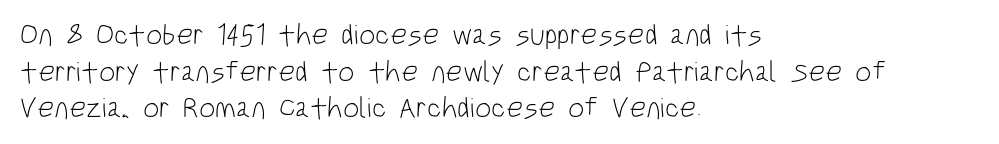
A quiet, ordinary-to-light weight characterises the typeface. The vertical gap from one line to the next is medium. Lines of text with bare space underneath. The letters stand upright; this is a roman face.
